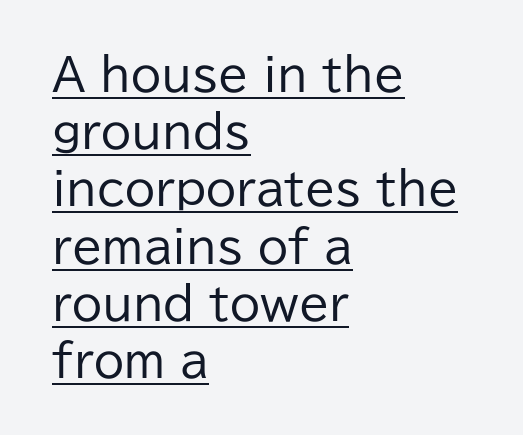
The image shows 44 px regular-weight sans-serif type, upright; set left-aligned, normal line spacing (1.3x), normal letter spacing, underlined; low stroke contrast and a medium x-height.
